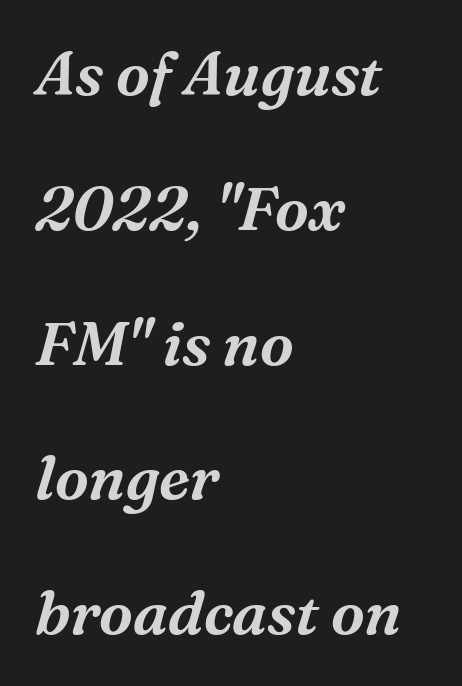
{"serif": "yes", "italic": "yes", "lean": "right", "slant_degrees": 16, "width": "normal", "stroke_contrast": "medium", "x_height": "medium", "monospaced": "no", "underline": "no", "align": "left", "line_spacing": "loose", "line_spacing_ratio": 2.21, "letter_spacing": "normal", "letter_spacing_em": 0.0, "glyph_px": 61}
